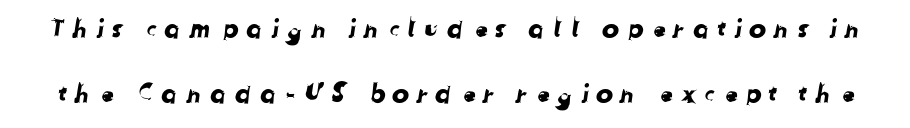
The horizontal fit of the characters is loose and conspicuously gappy. Honestly, the rows look like they've been pulled way apart. Unmarked baselines from the first word to the last.
